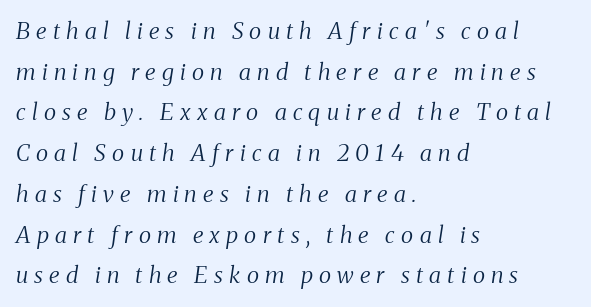
The setting favours the left margin, as ordinary paragraphs usually do. The space beneath each line is pristine and unruled. Observe the lean: these are italic letterforms. Display-style spreading of the glyphs; the letterfit is very open.
